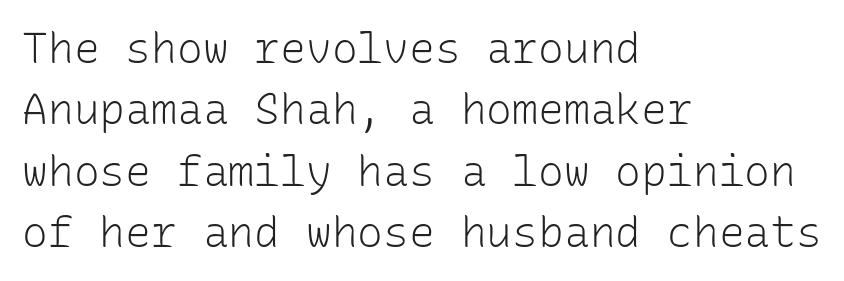
The strokes are not fattened; the text isn't bold. Here the designer chose a console-style face with uniform glyph widths. Italic: no, the glyphs are upright roman. Nothing sits at the stroke ends, so this counts as sans-serif. The rows are spaced the way most documents space them. Spacing between characters is what you'd get straight out of the box.
